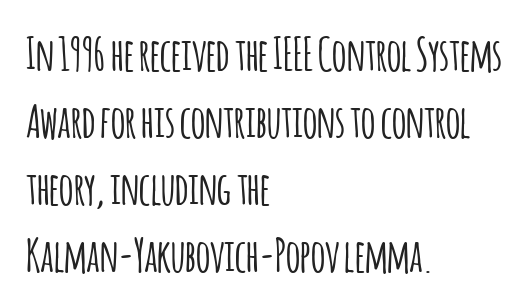
Rendered with straight, roman letterforms. The lines are quadded left. Each new line begins a customary step beneath the previous one. The face used here is proportionally spaced, like ordinary book or web type. Typographically, this falls in the sans-serif category.
